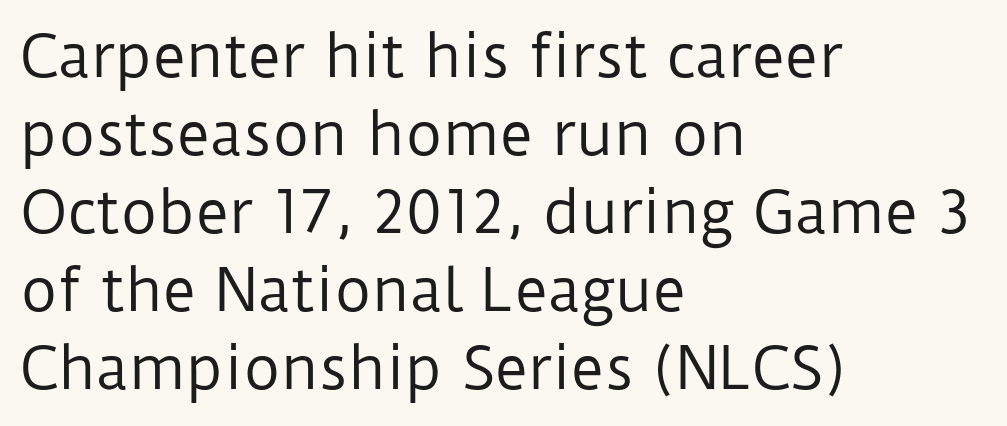
{"serif": "no", "italic": "no", "bold": "no", "weight": "regular", "width": "normal", "stroke_contrast": "low", "x_height": "medium", "monospaced": "no", "underline": "no", "align": "left", "line_spacing": "normal", "line_spacing_ratio": 1.37, "letter_spacing": "normal", "letter_spacing_em": 0.0, "glyph_px": 57}
